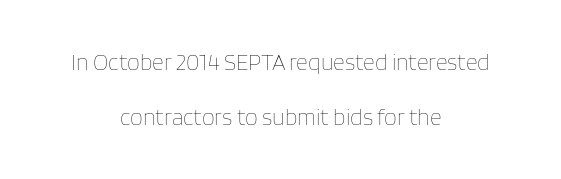
Q: Is the text bold? A: No.
Q: Is the text italic (slanted)? A: No, it is upright.
Q: Is the text underlined? A: No.
Q: How is the paragraph aligned? A: Centered.
Q: Is the spacing between letters normal or unusually wide? A: Normal.
Q: Is the spacing between lines tight, normal or loose? A: Loose.
